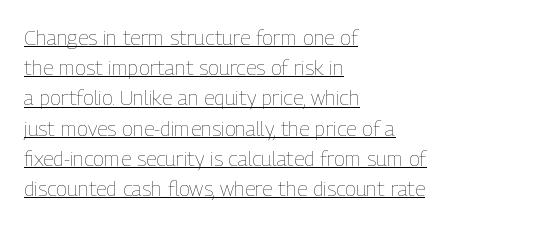
In CSS terms this would be text-align: left. Successive baselines arrive at the customary interval. Tracking value appears to be zero — textbook default spacing. The rendered words wear a rule along their underside. A typesetter would mark this as roman, not italic.
